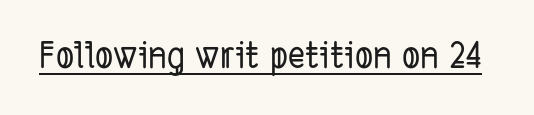
{"serif": "no", "width": "condensed", "stroke_contrast": "low", "x_height": "medium", "monospaced": "no", "underline": "yes", "letter_spacing": "normal", "letter_spacing_em": 0.0, "glyph_px": 36}
